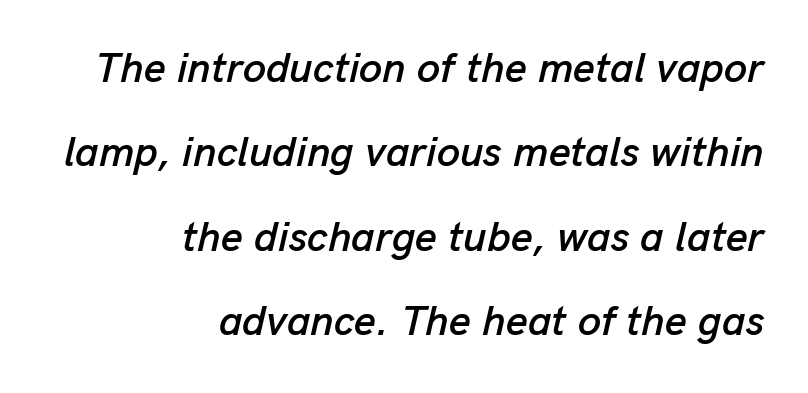
The image shows 42 px text type, italic (leaning right); set right-aligned, loose line spacing (2.01x), normal letter spacing, not underlined; low stroke contrast and a medium x-height.
